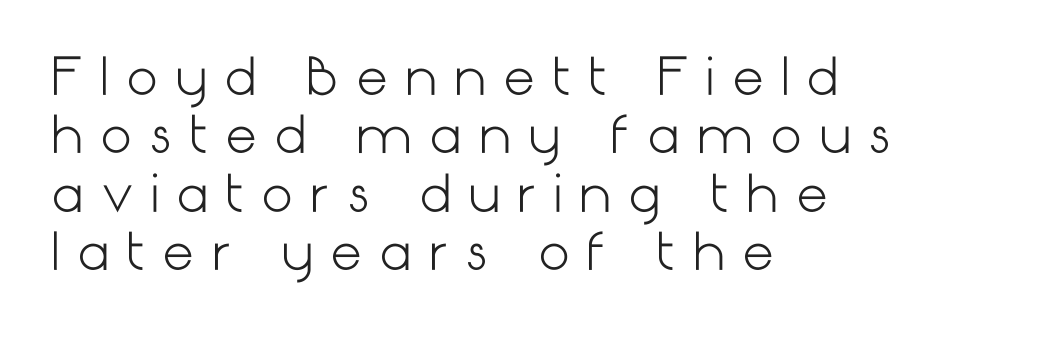
The image shows 50 px light sans-serif type, upright; set left-aligned, line spacing 1.17x, unusually wide letter spacing (+0.34 em), not underlined; low stroke contrast and a medium x-height.
